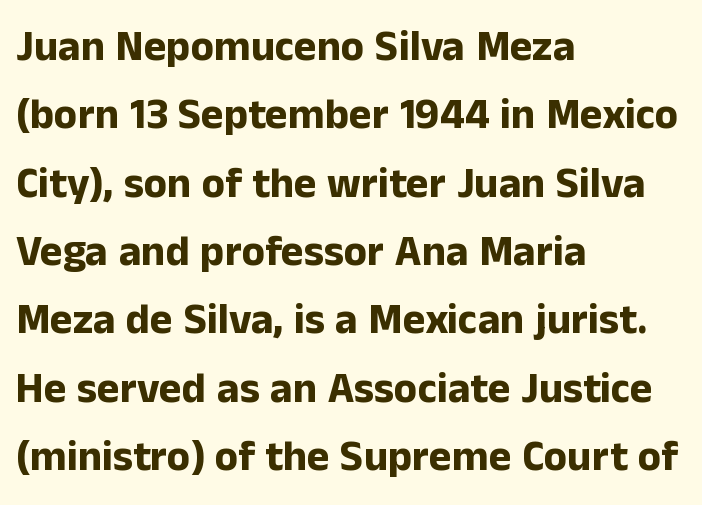
{"serif": "no", "italic": "no", "bold": "yes", "weight": "bold", "width": "normal", "stroke_contrast": "low", "x_height": "medium", "monospaced": "no", "underline": "no", "align": "left", "line_spacing": "normal", "line_spacing_ratio": 1.59, "letter_spacing": "normal", "letter_spacing_em": 0.0, "glyph_px": 43}
